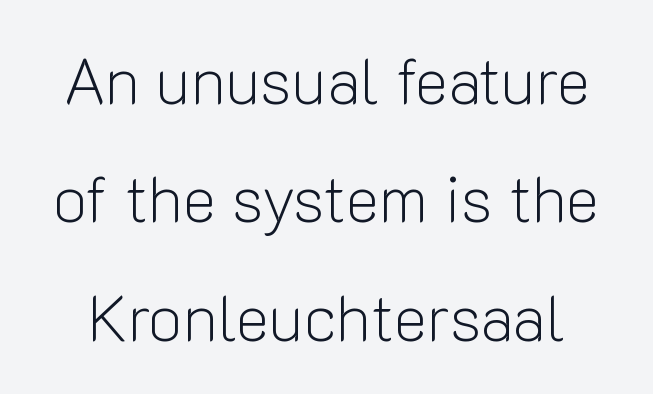
Posture: upright roman. The face used here is proportionally spaced, like ordinary book or web type. This rendering employs a face without finishing strokes, i.e., a sans-serif. No heavy texture on the line: the type isn't bold. The zone under the glyphs is completely vacant. The gaps between neighbouring characters are ordinary and unremarkable.
